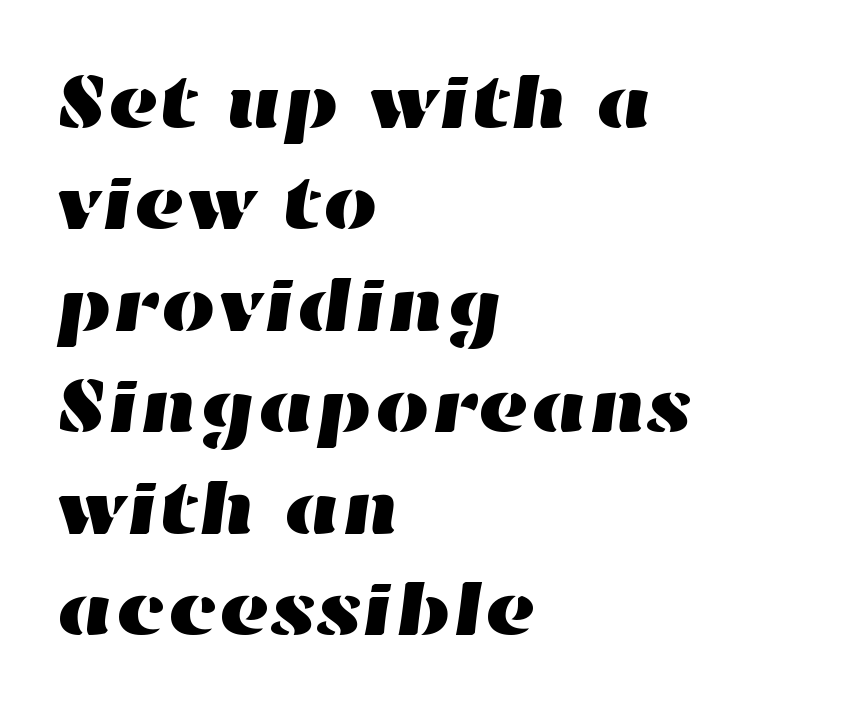
The image shows 78 px wide type; set left-aligned, normal line spacing (1.3x), normal letter spacing, not underlined; high stroke contrast and a medium x-height.
